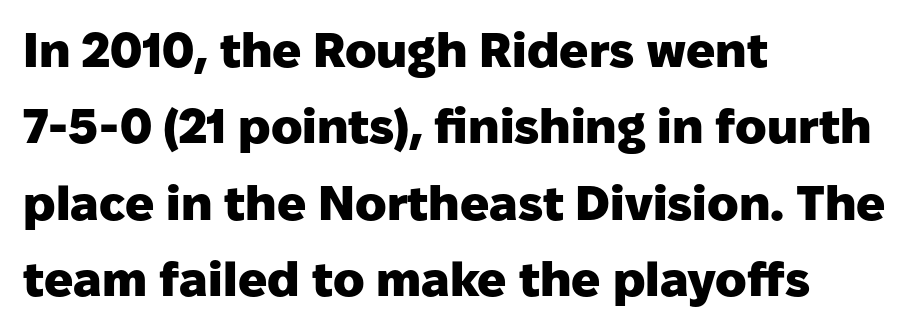
The image shows 48 px heavy sans-serif type, upright; set left-aligned, normal line spacing (1.59x), normal letter spacing, not underlined; low stroke contrast and a medium x-height.
